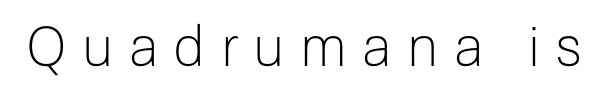
The image shows 55 px light sans-serif type, upright; set unusually wide letter spacing (+0.28 em), not underlined; low stroke contrast and a medium x-height.
